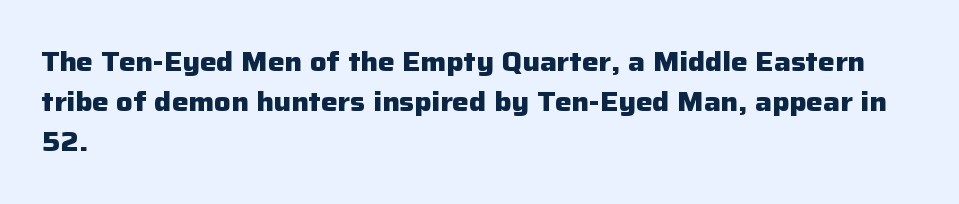
{"italic": "no", "bold": "yes", "underline": "no", "align": "left", "line_spacing": "normal", "line_spacing_ratio": 1.53, "letter_spacing": "normal", "letter_spacing_em": 0.0, "glyph_px": 26}
